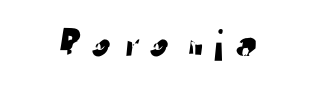
{"serif": "no", "width": "normal", "stroke_contrast": "low", "x_height": "medium", "monospaced": "no", "underline": "no", "glyph_px": 45}
